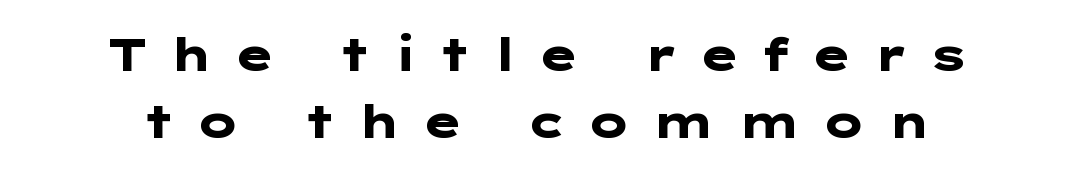
The image shows 45 px heavy, wide sans-serif type, upright; set centered, normal line spacing (1.5x), unusually wide letter spacing (+0.42 em), not underlined; low stroke contrast and a medium x-height.
